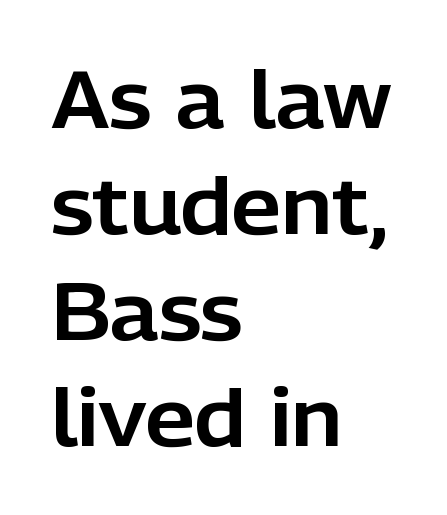
{"serif": "no", "italic": "no", "width": "normal", "stroke_contrast": "low", "x_height": "medium", "monospaced": "no", "underline": "no", "align": "left", "line_spacing": "normal", "line_spacing_ratio": 1.34, "letter_spacing": "normal", "letter_spacing_em": 0.0, "glyph_px": 79}
